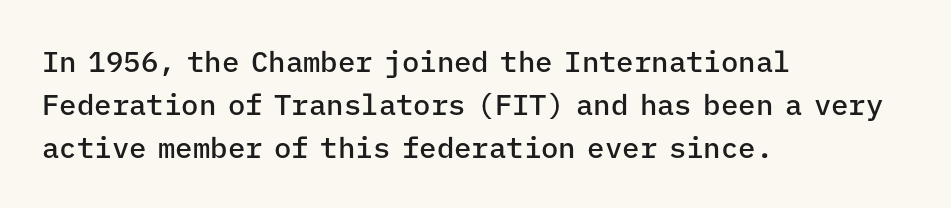
{"serif": "no", "italic": "no", "bold": "semi", "weight": "semibold", "width": "normal", "stroke_contrast": "low", "x_height": "medium", "monospaced": "yes", "underline": "no", "align": "left", "line_spacing": "normal", "line_spacing_ratio": 1.48, "letter_spacing": "normal", "letter_spacing_em": 0.0, "glyph_px": 29}
